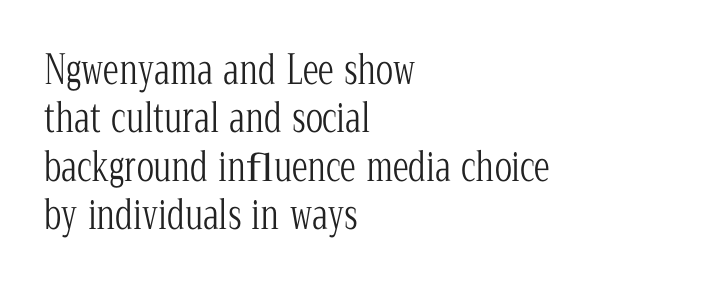
{"serif": "yes", "italic": "no", "bold": "no", "weight": "light", "width": "condensed", "stroke_contrast": "low", "x_height": "medium", "monospaced": "no", "underline": "no", "align": "left", "line_spacing_ratio": 1.21, "letter_spacing": "normal", "letter_spacing_em": 0.0, "glyph_px": 40}
